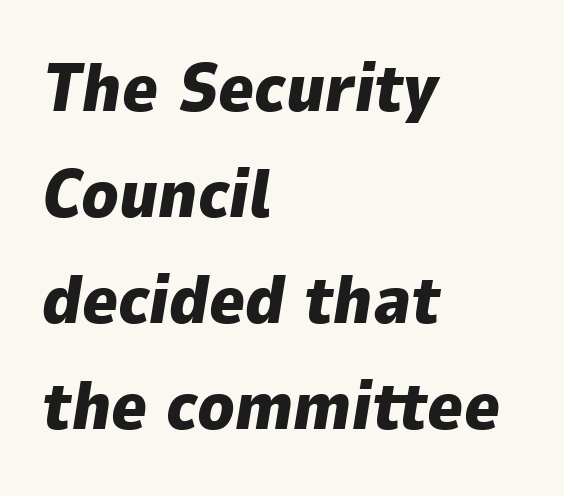
Q: Is the text bold? A: Yes.
Q: Is the text italic (slanted)? A: Yes, it leans right by about 9 degrees.
Q: Is the text underlined? A: No.
Q: How is the paragraph aligned? A: Left-aligned.
Q: Is the spacing between letters normal or unusually wide? A: Normal.
Q: Is the spacing between lines tight, normal or loose? A: Normal.
Q: Width (condensed, normal, or wide)? A: Normal.
Q: Stroke contrast? A: Low.
Q: x-height? A: Medium.
Q: Monospaced? A: No.
